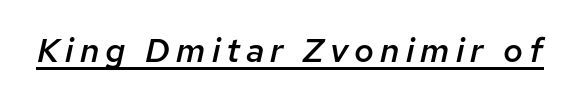
Is this a fixed-width face? No — the glyphs have proportional, varying widths. A fair bit of extra ink — the face is semibold, not bold. This rendering features underlined lettering. Every character sits at an angle, as italics do.
